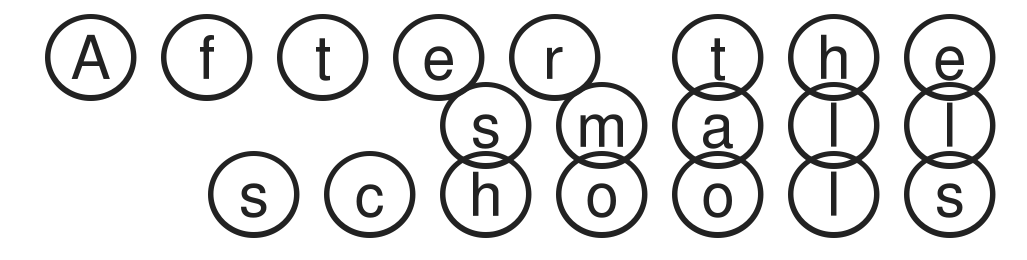
The image shows 60 px wide type, upright; set right-aligned, tight line spacing (1.14x), unusually wide letter spacing (+0.39 em), not underlined; a large x-height.
